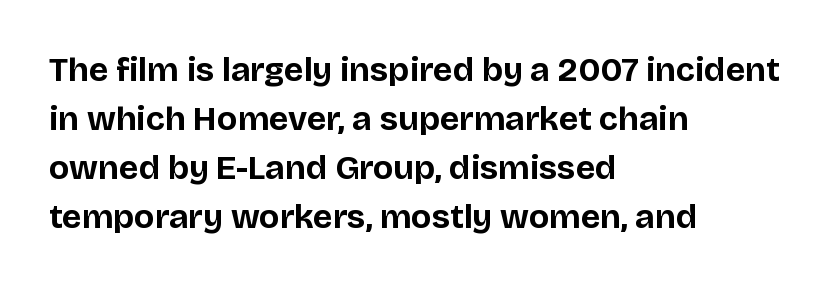
Q: Is the text bold? A: Yes.
Q: Is the text italic (slanted)? A: No, it is upright.
Q: Is the typeface a serif or a sans-serif typeface? A: Sans-serif.
Q: Is the text underlined? A: No.
Q: How is the paragraph aligned? A: Left-aligned.
Q: Is the spacing between letters normal or unusually wide? A: Normal.
Q: Is the spacing between lines tight, normal or loose? A: Normal.
Q: Width (condensed, normal, or wide)? A: Normal.
Q: Stroke contrast? A: Low.
Q: x-height? A: Large.
Q: Monospaced? A: No.
